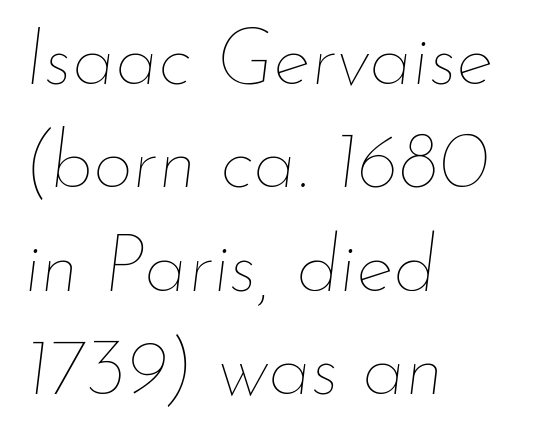
Q: Is the text bold? A: No.
Q: Is the text italic (slanted)? A: Yes, it leans right by about 7 degrees.
Q: Is the text underlined? A: No.
Q: How is the paragraph aligned? A: Left-aligned.
Q: Is the spacing between letters normal or unusually wide? A: Normal.
Q: Is the spacing between lines tight, normal or loose? A: Normal.
Q: Width (condensed, normal, or wide)? A: Normal.
Q: Stroke contrast? A: Low.
Q: x-height? A: Small.
Q: Monospaced? A: No.
